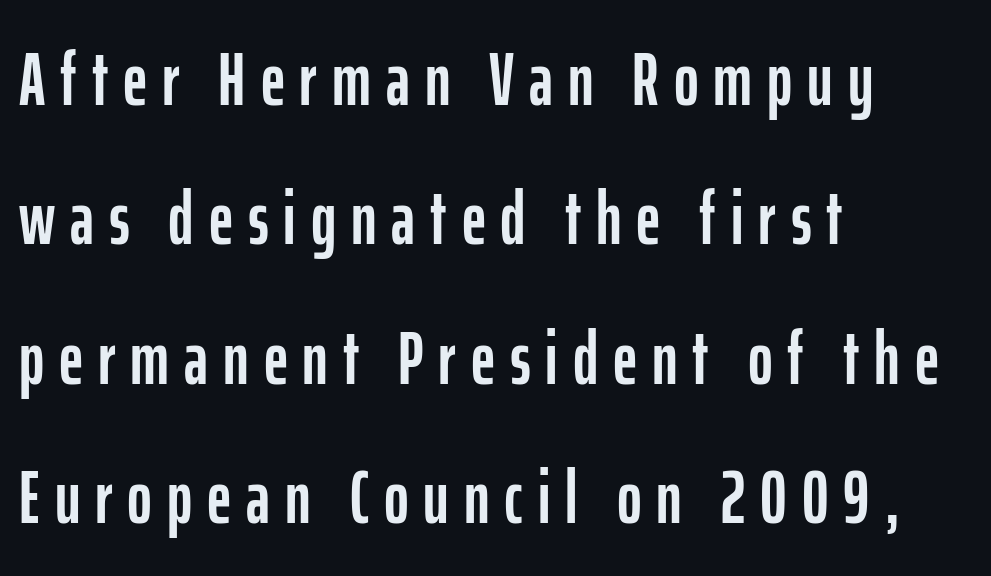
The image shows 75 px condensed sans-serif type, upright; set left-aligned, line spacing 1.86x, unusually wide letter spacing (+0.2 em), not underlined; low stroke contrast and a medium x-height.
